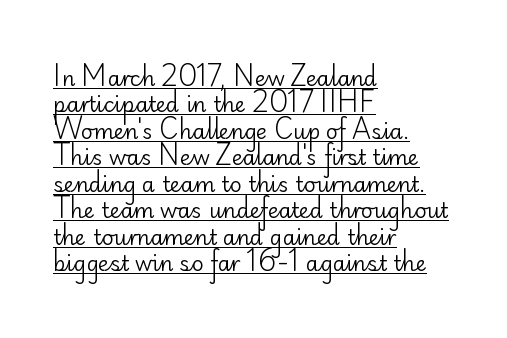
{"italic": "no", "bold": "no", "underline": "yes", "align": "left", "line_spacing": "normal", "line_spacing_ratio": 1.26, "letter_spacing": "normal", "letter_spacing_em": 0.0, "glyph_px": 21}
